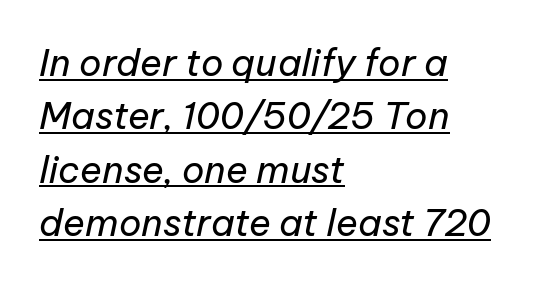
The image shows 37 px regular-weight type, italic (leaning right); set left-aligned, normal line spacing (1.44x), normal letter spacing, underlined; low stroke contrast and a medium x-height.
